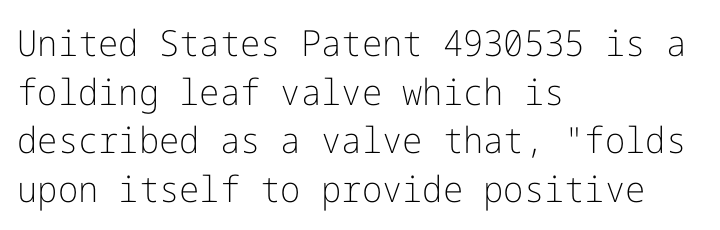
Quick note: not italic, upright. Caption: standard tracking, unaltered. Grotesque or geometric, the face here clearly has no serifs. Words float on clear page, feet unadorned.
